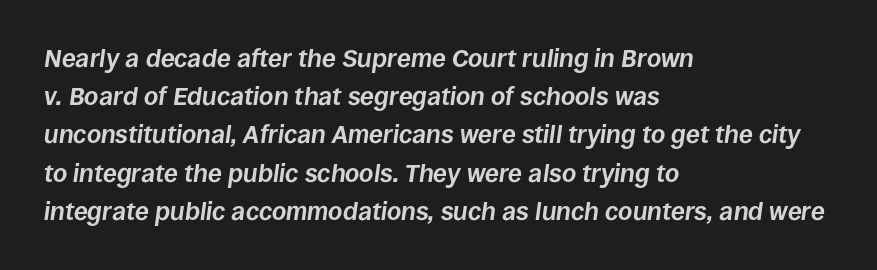
{"italic": "yes", "lean": "right", "slant_degrees": 8, "bold": "yes", "underline": "no", "align": "left", "line_spacing": "normal", "line_spacing_ratio": 1.53, "letter_spacing": "normal", "letter_spacing_em": 0.0, "glyph_px": 25}
